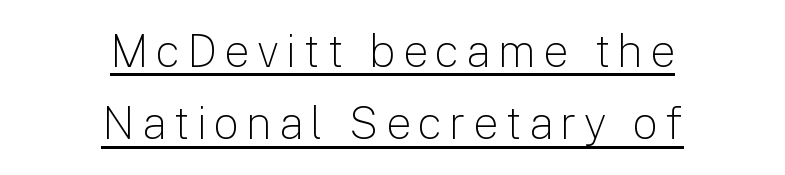
The image shows 45 px light sans-serif type, upright; set centered, normal line spacing (1.61x), underlined; low stroke contrast and a medium x-height.
